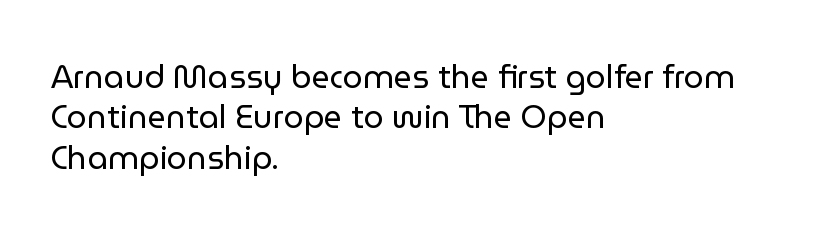
The image shows 32 px regular-weight sans-serif type, upright; set left-aligned, normal line spacing (1.26x), normal letter spacing, not underlined; low stroke contrast and a medium x-height.
